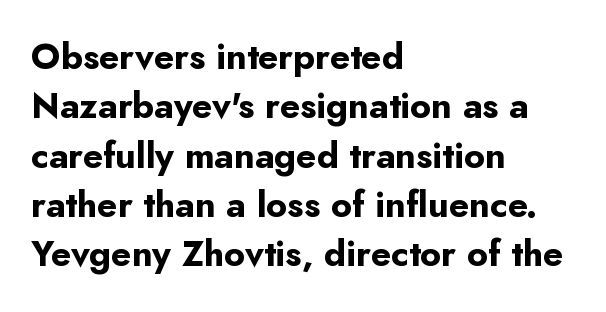
A classic flush-left, rag-right setting is used for this passage. Check where the strokes stop: nothing finishes them off — pure sans. Beneath every word, the page is bare. The letters sit at their default tracking, neither squeezed nor spread. The passage shown is typed in a proportional face where columns would drift.
